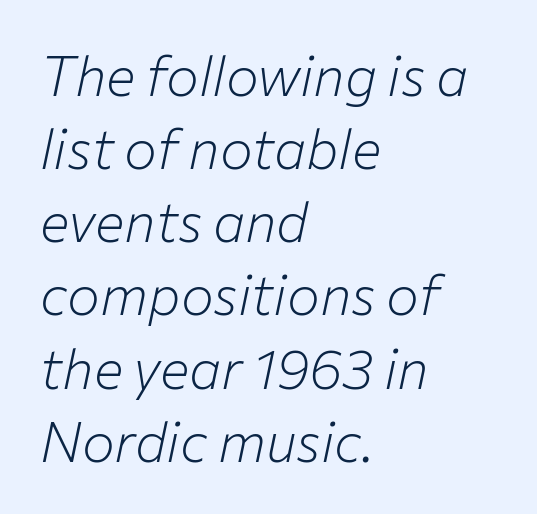
Stroke mass is kept to a normal reading level or below. The face used here is rendered with its standard letterfit. These lines were composed using italics. Words float on clear page, feet unadorned.
